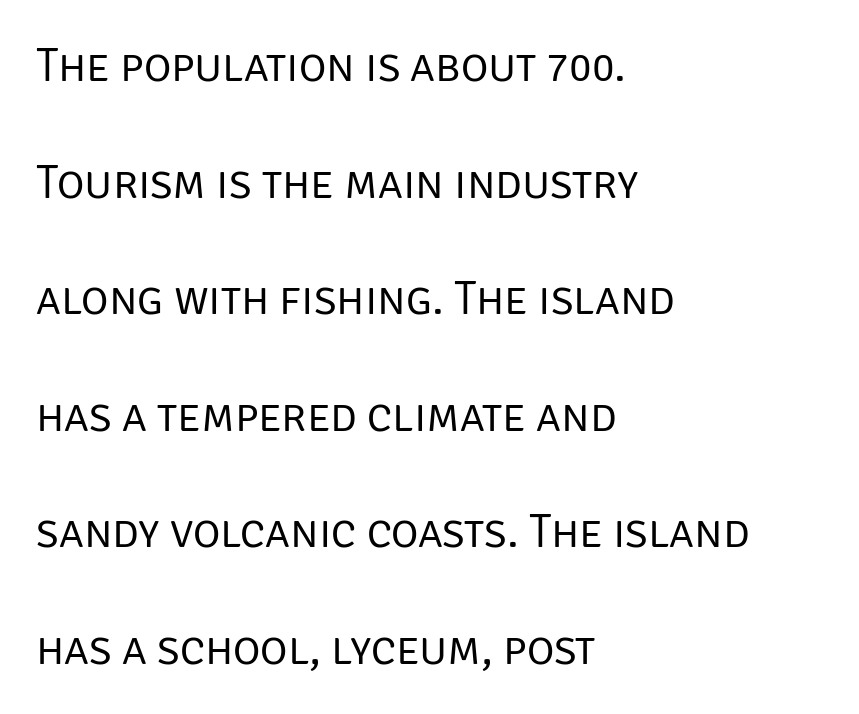
Observe the absence of serifs on each vertical stroke in this sample. Anything drawn beneath the words? Only blank space. The paragraph has a hard left edge and a soft right edge. Interline gaps are noticeably wide in this sample.
